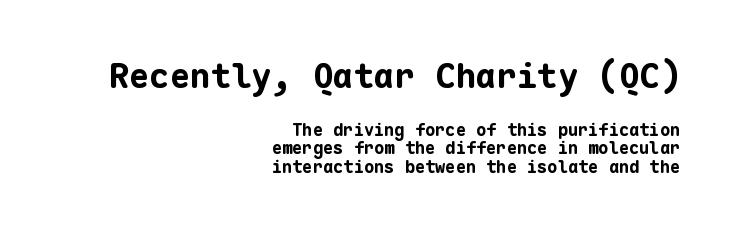
{"serif": "no", "italic": "no", "bold": "yes", "weight": "bold", "width": "normal", "stroke_contrast": "low", "x_height": "medium", "monospaced": "yes", "underline": "no", "align": "right", "line_spacing": "tight", "line_spacing_ratio": 1.1, "letter_spacing": "normal", "letter_spacing_em": 0.0, "larger_block": "first", "size_ratio": 2.0, "glyph_px": 34}
